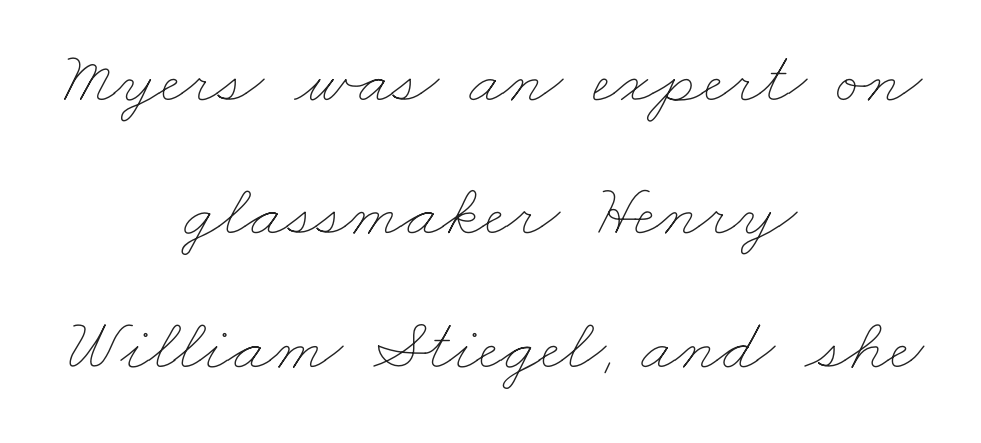
Q: Is the text bold? A: No.
Q: Is the text underlined? A: No.
Q: How is the paragraph aligned? A: Centered.
Q: Is the spacing between letters normal or unusually wide? A: Normal.
Q: Width (condensed, normal, or wide)? A: Wide.
Q: Stroke contrast? A: Low.
Q: x-height? A: Small.
Q: Monospaced? A: No.
